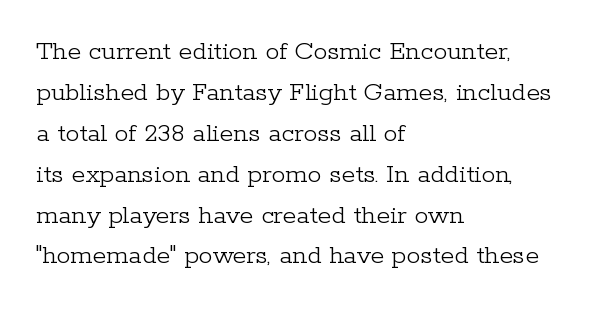
Honestly, the letter spacing is just normal — you wouldn't notice it. Looks like regular typesetting: each glyph gets only the width it needs. Only glyphs here, with clear space below each row. Counters stay open thanks to moderate or lighter strokes. Does the copy run flush right? No — it runs flush left. The letters carry serifs — small finishing strokes at the ends of their stems.
